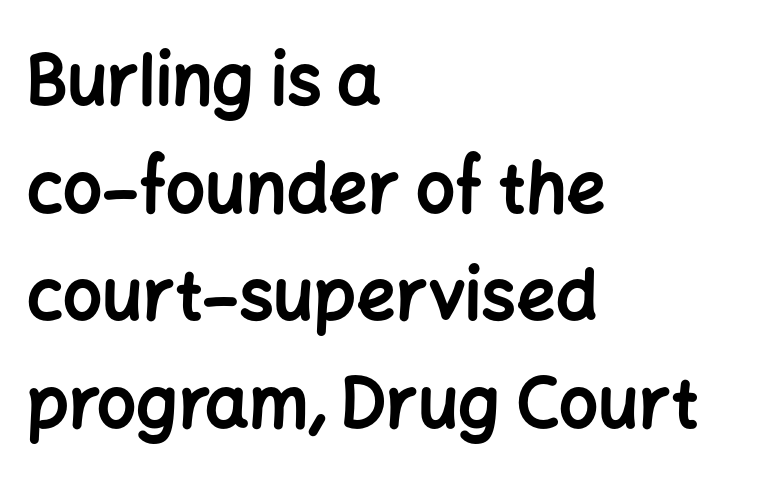
{"serif": "no", "italic": "no", "bold": "yes", "weight": "bold", "width": "normal", "stroke_contrast": "low", "x_height": "medium", "monospaced": "no", "underline": "no", "align": "left", "line_spacing": "normal", "line_spacing_ratio": 1.56, "letter_spacing": "normal", "letter_spacing_em": 0.0, "glyph_px": 69}
